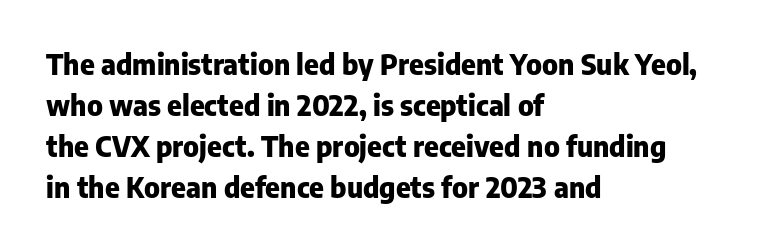
{"serif": "no", "italic": "no", "bold": "yes", "weight": "heavy", "width": "normal", "stroke_contrast": "low", "x_height": "medium", "monospaced": "no", "underline": "no", "align": "left", "line_spacing": "normal", "line_spacing_ratio": 1.47, "letter_spacing": "normal", "letter_spacing_em": 0.0, "glyph_px": 28}
